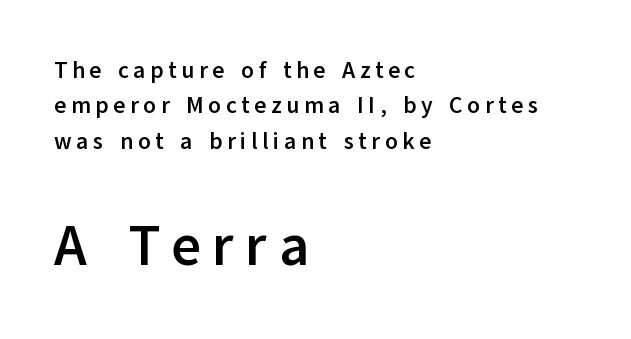
Does the bottom block carry the larger type? Yes, it does. Each line starts at the same left margin while the right side varies. Decoration check: the copy has no underline. I'd call this a sans setting — the letters go barefoot.
